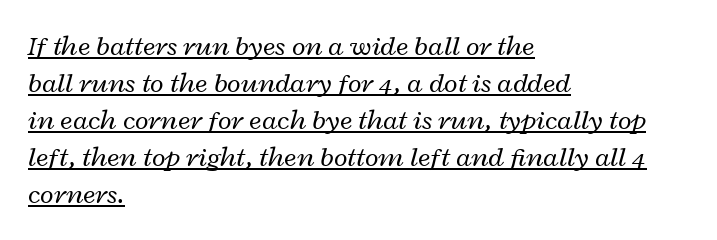
Q: Is the text bold? A: No.
Q: Is the text italic (slanted)? A: Yes, it leans right by about 12 degrees.
Q: Is the text underlined? A: Yes.
Q: How is the paragraph aligned? A: Left-aligned.
Q: Is the spacing between letters normal or unusually wide? A: Normal.
Q: Is the spacing between lines tight, normal or loose? A: Normal.
Q: Width (condensed, normal, or wide)? A: Wide.
Q: Stroke contrast? A: Low.
Q: x-height? A: Medium.
Q: Monospaced? A: No.
